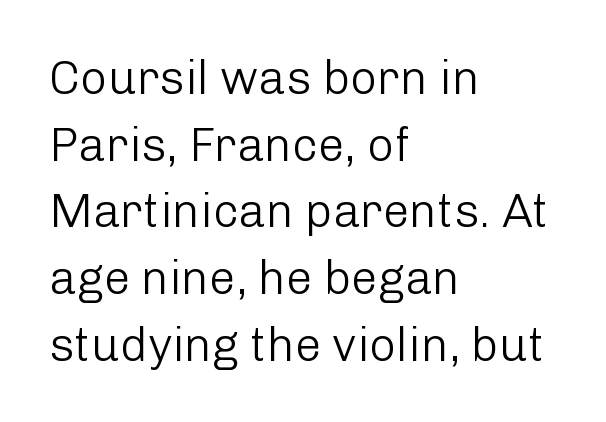
The image shows 47 px light sans-serif type, upright; set left-aligned, normal line spacing (1.42x), normal letter spacing, not underlined; low stroke contrast and a medium x-height.
